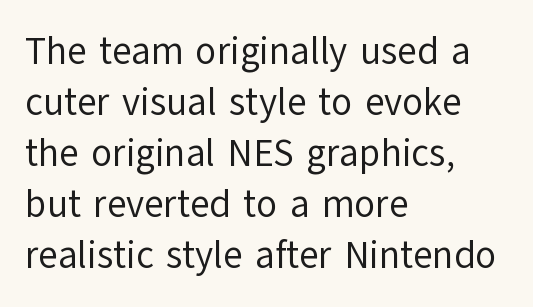
The image shows 38 px regular-weight sans-serif type, upright; set left-aligned, normal line spacing (1.34x), normal letter spacing, not underlined; low stroke contrast and a medium x-height.
